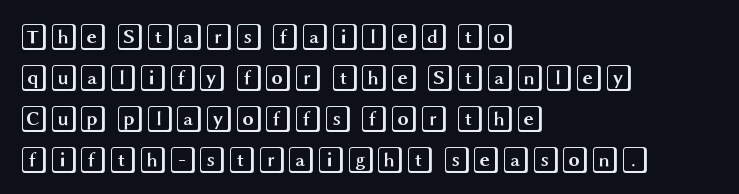
The image shows 27 px text type, upright; set left-aligned, normal line spacing (1.52x), normal letter spacing, not underlined.
